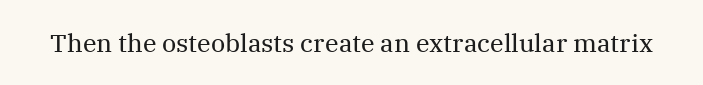
Q: Is the text bold? A: No.
Q: Is the text italic (slanted)? A: No, it is upright.
Q: Is the text underlined? A: No.
Q: Is the spacing between letters normal or unusually wide? A: Normal.
